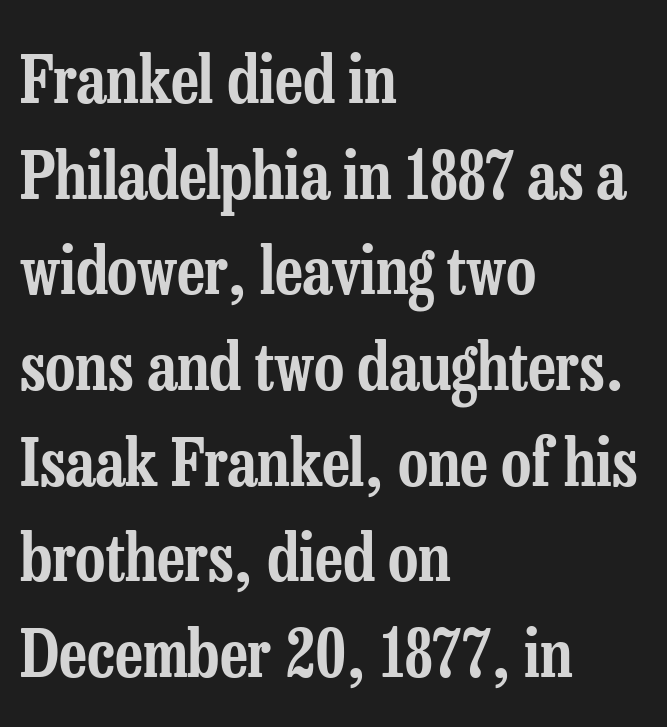
Q: Is the text italic (slanted)? A: No, it is upright.
Q: Is the typeface a serif or a sans-serif typeface? A: Serif.
Q: Is the text underlined? A: No.
Q: How is the paragraph aligned? A: Left-aligned.
Q: Is the spacing between letters normal or unusually wide? A: Normal.
Q: Is the spacing between lines tight, normal or loose? A: Normal.
Q: Width (condensed, normal, or wide)? A: Condensed.
Q: Stroke contrast? A: Low.
Q: x-height? A: Medium.
Q: Monospaced? A: No.
